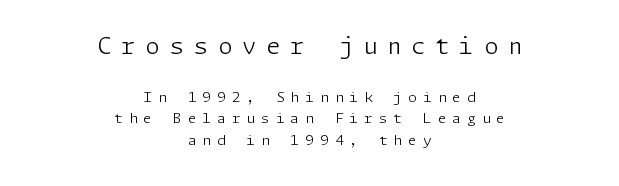
Stem width sits at or under what a default text font uses. Compared with typical paragraphs, the rows here are spaced about the same. Caption: expanded tracking, letters set apart. Posture: upright roman.
